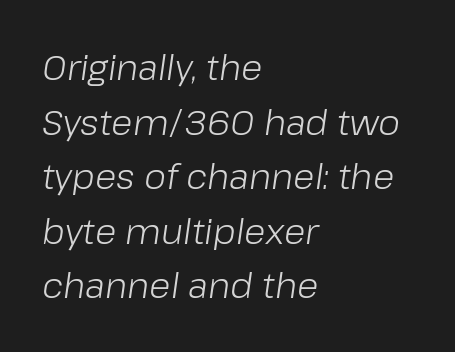
Tracking value appears to be zero — textbook default spacing. A typesetter would call this leading conventional body-copy spacing. A clean baseline with only descenders dipping below it. Unbolded letterforms with no extra heft.
